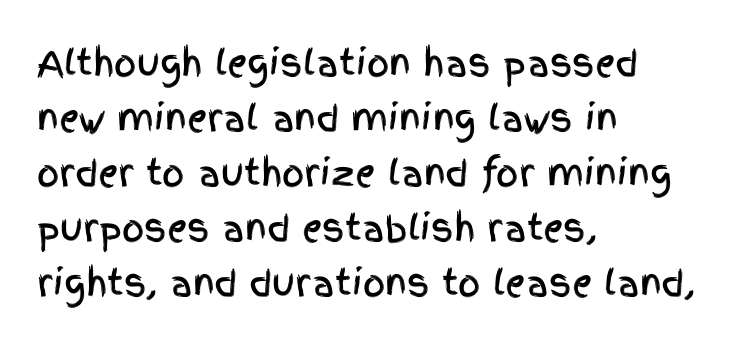
The rendering uses natural spacing where letterforms have individual widths. A sans-serif font was chosen for this passage. The words here are not underlined. Baseline-to-baseline distance is the conventional proportion of letter height. Inter-character spacing is left at the font's built-in metrics.
